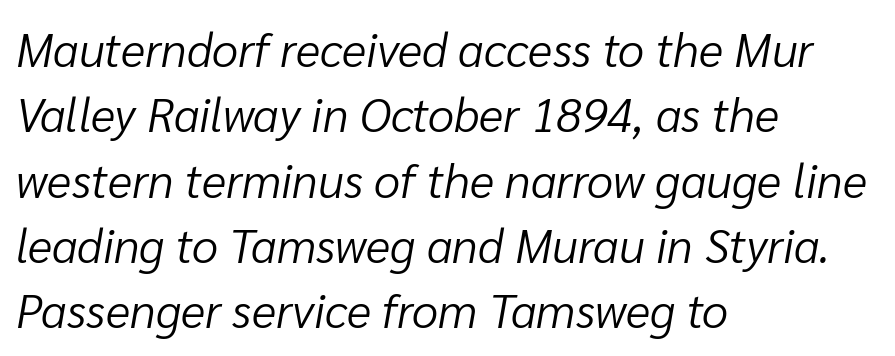
Q: Is the text bold? A: No.
Q: Is the text italic (slanted)? A: Yes, it leans right by about 10 degrees.
Q: Is the text underlined? A: No.
Q: How is the paragraph aligned? A: Left-aligned.
Q: Is the spacing between letters normal or unusually wide? A: Normal.
Q: Is the spacing between lines tight, normal or loose? A: Normal.
Q: Width (condensed, normal, or wide)? A: Normal.
Q: Stroke contrast? A: Low.
Q: x-height? A: Medium.
Q: Monospaced? A: No.
